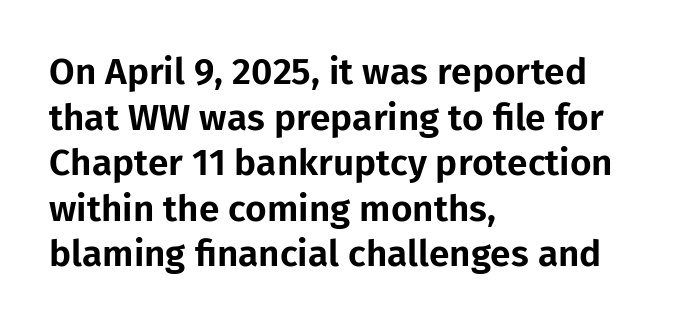
Serifs: no, the terminals of the letterforms are clean. The axis of the letterforms is exactly vertical. The specimen omits any rule beneath the text block's lines. This rendering leaves character spacing at its baseline value.
